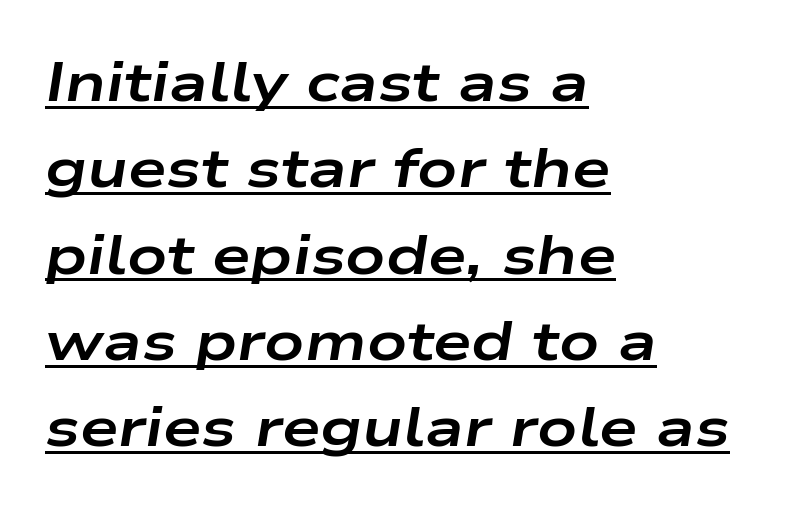
{"italic": "yes", "lean": "right", "slant_degrees": 9, "bold": "yes", "weight": "bold", "width": "wide", "stroke_contrast": "low", "x_height": "medium", "monospaced": "no", "underline": "yes", "align": "left", "line_spacing": "normal", "line_spacing_ratio": 1.57, "letter_spacing": "normal", "letter_spacing_em": 0.0, "glyph_px": 55}
